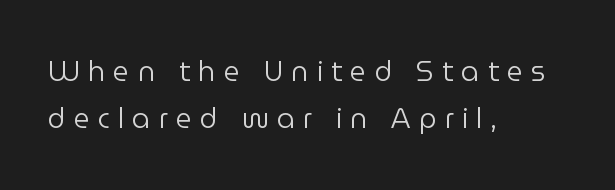
Q: Is the text bold? A: No.
Q: Is the text italic (slanted)? A: No, it is upright.
Q: Is the typeface a serif or a sans-serif typeface? A: Sans-serif.
Q: Is the text underlined? A: No.
Q: How is the paragraph aligned? A: Left-aligned.
Q: Is the spacing between letters normal or unusually wide? A: Unusually wide.
Q: Is the spacing between lines tight, normal or loose? A: Normal.
Q: Width (condensed, normal, or wide)? A: Normal.
Q: Stroke contrast? A: Low.
Q: x-height? A: Medium.
Q: Monospaced? A: No.
